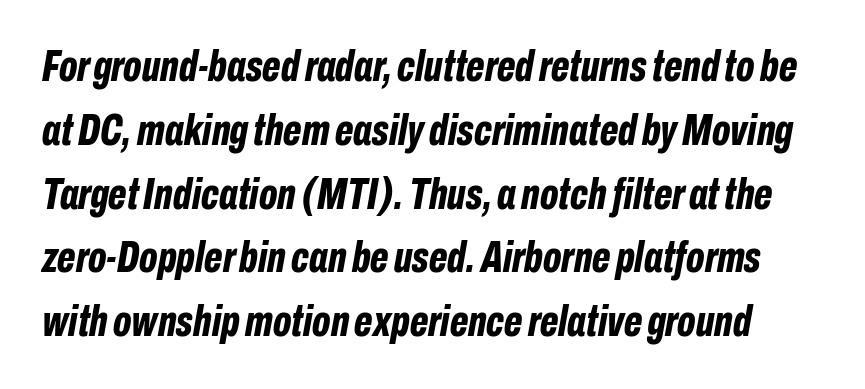
The image shows 44 px bold, condensed type, italic (leaning right); set normal line spacing (1.45x), normal letter spacing, not underlined; low stroke contrast and a medium x-height.
